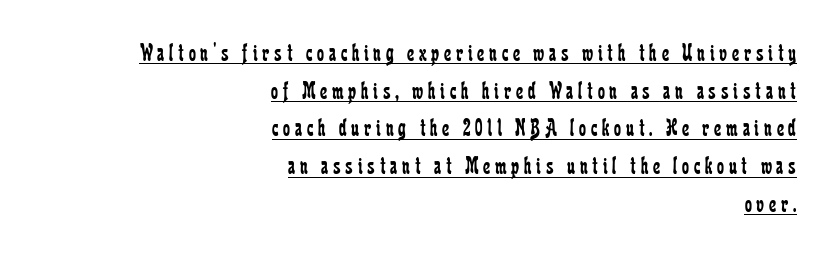
The image shows 25 px text type, upright; set right-aligned, normal line spacing (1.51x), underlined.
